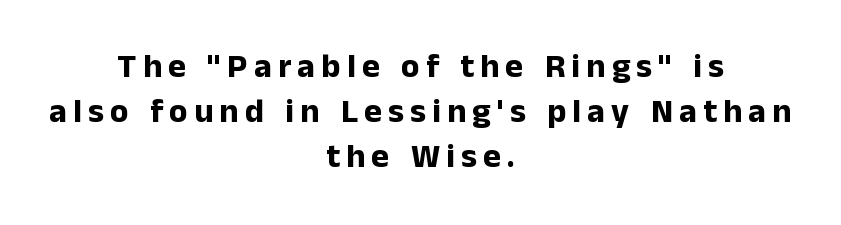
On the weight axis this lands at bold, roughly 700. Line starts and ends both wander, symmetrically. Style check: upright. The passage shown is typeset with a sans-serif family. Regarding leading, the lines here are spaced in the standard way.
